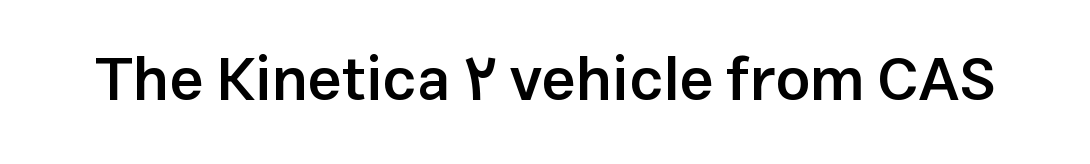
The image shows 61 px semibold sans-serif type, upright; set normal letter spacing, not underlined; low stroke contrast and a medium x-height.
